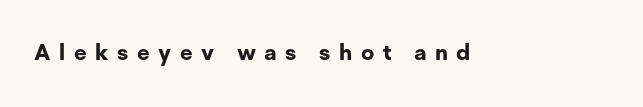
How are the letters spaced? Widely, with obvious added tracking. Thick stems and heavy bowls — unmistakably bold. Ordinary non-slanted type is in use. Check under the words: just untouched page.
